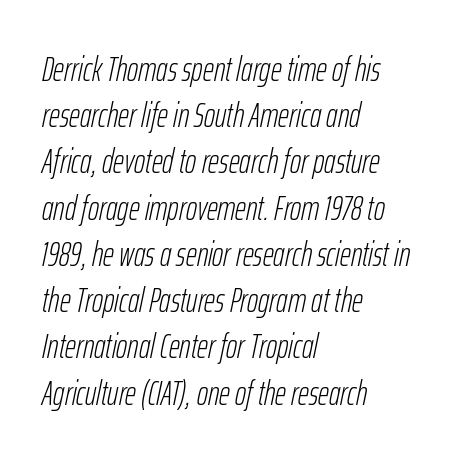
The text block is weighted toward the left margin, trailing off unevenly rightward. Is there much room between lines? A standard amount, neither cramped nor airy. The typeface has the unassuming heft of standard copy or less. A typesetter would call this proportional, since set widths differ per character.
